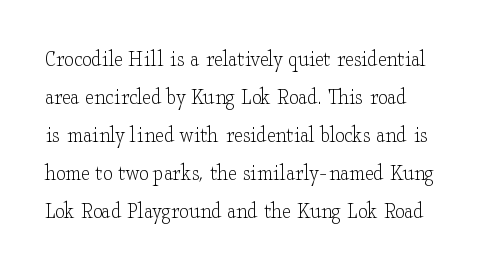
Q: Is the text bold? A: No.
Q: Is the text italic (slanted)? A: No, it is upright.
Q: Is the text underlined? A: No.
Q: How is the paragraph aligned? A: Left-aligned.
Q: Is the spacing between letters normal or unusually wide? A: Normal.
Q: Is the spacing between lines tight, normal or loose? A: Normal.
